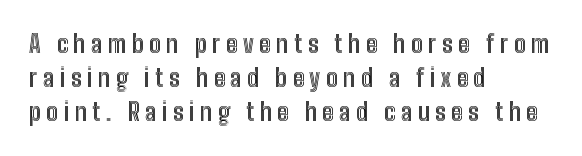
{"italic": "no", "underline": "no", "align": "left", "line_spacing": "normal", "line_spacing_ratio": 1.41, "letter_spacing": "wide", "letter_spacing_em": 0.23, "glyph_px": 24}
